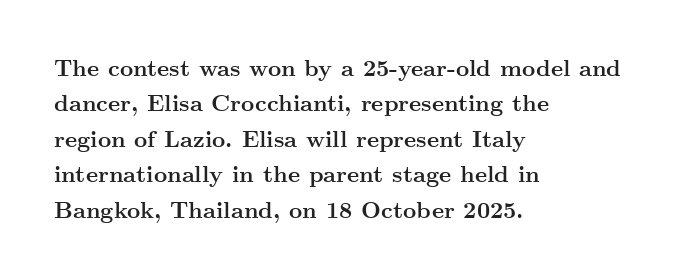
Q: Is the text bold? A: Yes.
Q: Is the text italic (slanted)? A: No, it is upright.
Q: Is the text underlined? A: No.
Q: How is the paragraph aligned? A: Left-aligned.
Q: Is the spacing between letters normal or unusually wide? A: Normal.
Q: Is the spacing between lines tight, normal or loose? A: Normal.
